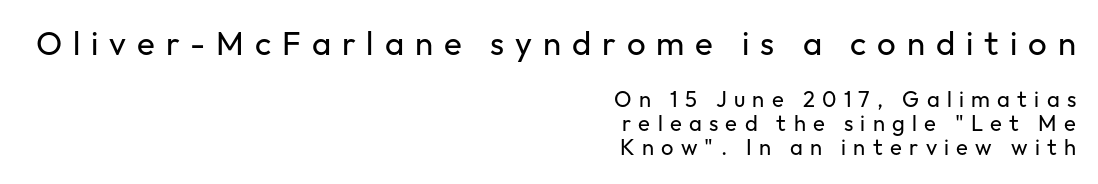
Q: Is the text bold? A: No.
Q: Is the text italic (slanted)? A: No, it is upright.
Q: Is the typeface a serif or a sans-serif typeface? A: Sans-serif.
Q: Is the text underlined? A: No.
Q: How is the paragraph aligned? A: Right-aligned.
Q: Is the spacing between letters normal or unusually wide? A: Unusually wide.
Q: Is the spacing between lines tight, normal or loose? A: Tight.
Q: Which block of text is set in a larger size, the first (top) or the second (bottom)? A: The first (top) one.
Q: Width (condensed, normal, or wide)? A: Normal.
Q: Stroke contrast? A: Low.
Q: x-height? A: Medium.
Q: Monospaced? A: No.
